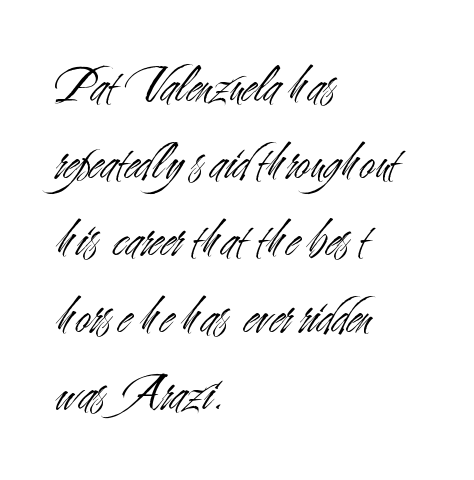
Q: Is the text bold? A: No.
Q: Is the text italic (slanted)? A: Yes.
Q: Is the typeface a serif or a sans-serif typeface? A: Sans-serif.
Q: Is the text underlined? A: No.
Q: How is the paragraph aligned? A: Left-aligned.
Q: Is the spacing between letters normal or unusually wide? A: Normal.
Q: Is the spacing between lines tight, normal or loose? A: Normal.
Q: Width (condensed, normal, or wide)? A: Condensed.
Q: Stroke contrast? A: Medium.
Q: x-height? A: Small.
Q: Monospaced? A: No.
